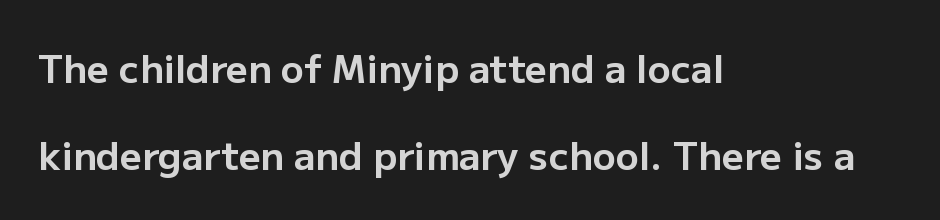
Q: Is the text bold? A: Yes.
Q: Is the text italic (slanted)? A: No, it is upright.
Q: Is the typeface a serif or a sans-serif typeface? A: Sans-serif.
Q: Is the text underlined? A: No.
Q: How is the paragraph aligned? A: Left-aligned.
Q: Is the spacing between letters normal or unusually wide? A: Normal.
Q: Is the spacing between lines tight, normal or loose? A: Loose.
Q: Width (condensed, normal, or wide)? A: Normal.
Q: Stroke contrast? A: Low.
Q: x-height? A: Medium.
Q: Monospaced? A: No.
